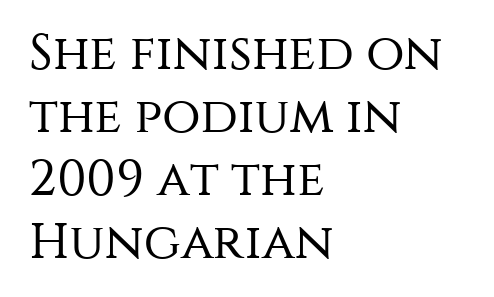
Each line starts at the same left margin while the right side varies. Observe the ordinary spacing: letters are neighbours, not strangers. The typeface has the unassuming heft of standard copy or less. You could not count columns in this text — the font is proportionally spaced. One glance says typical: line gaps are just what's usual.
